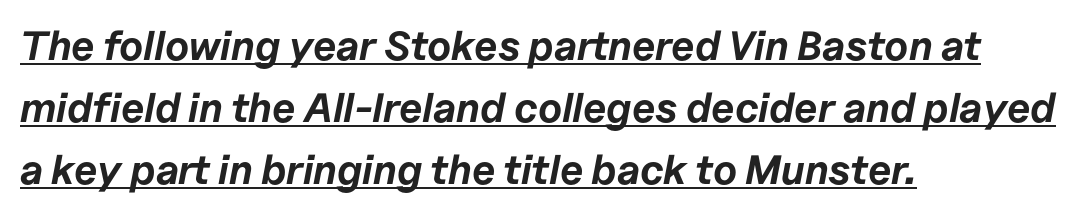
Italic: yes, the glyphs are oblique. The ragged edge is on the right, which tells us the setting is flush left. Is this a fixed-width face? No — the glyphs have proportional, varying widths. What's the leading like? Ordinary, nothing unusual. Each glyph is drawn with heavy, bold strokes.
